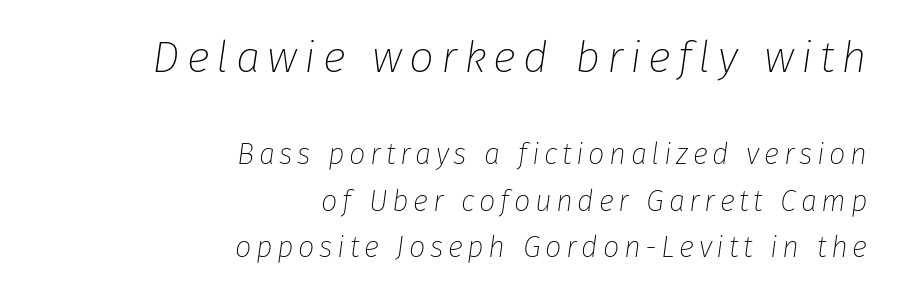
Normally led — the rows are evenly, conventionally spaced. Every character sits at an angle, as italics do. The letterforms sit at book weight or below. Note the varied advance widths — an 'i' is clearly narrower than an 'm'.
